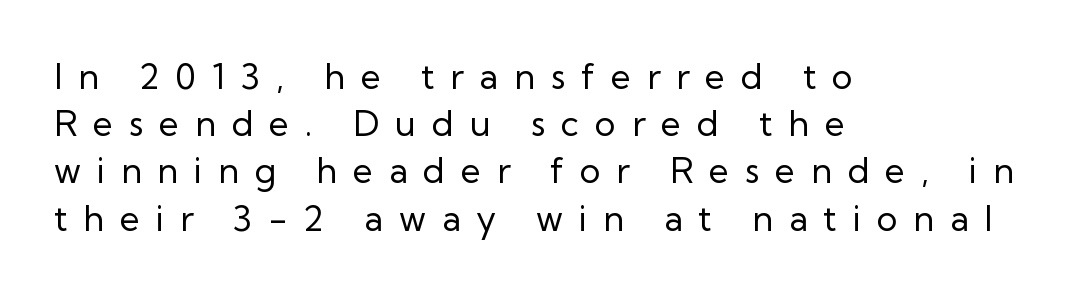
Q: Is the text bold? A: No.
Q: Is the text italic (slanted)? A: No, it is upright.
Q: Is the typeface a serif or a sans-serif typeface? A: Sans-serif.
Q: Is the text underlined? A: No.
Q: How is the paragraph aligned? A: Left-aligned.
Q: Is the spacing between letters normal or unusually wide? A: Unusually wide.
Q: Is the spacing between lines tight, normal or loose? A: Normal.
Q: Width (condensed, normal, or wide)? A: Normal.
Q: Stroke contrast? A: Low.
Q: x-height? A: Medium.
Q: Monospaced? A: No.
